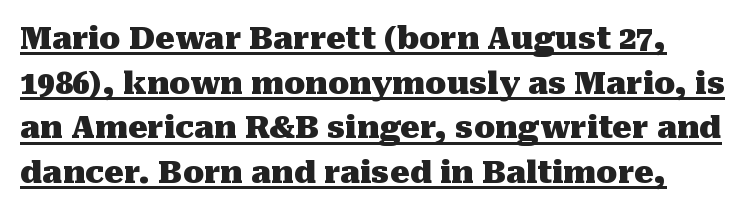
Q: Is the text bold? A: Yes.
Q: Is the text italic (slanted)? A: No, it is upright.
Q: Is the typeface a serif or a sans-serif typeface? A: Serif.
Q: Is the text underlined? A: Yes.
Q: Is the spacing between letters normal or unusually wide? A: Normal.
Q: Is the spacing between lines tight, normal or loose? A: Normal.
Q: Width (condensed, normal, or wide)? A: Normal.
Q: Stroke contrast? A: Medium.
Q: x-height? A: Medium.
Q: Monospaced? A: No.
